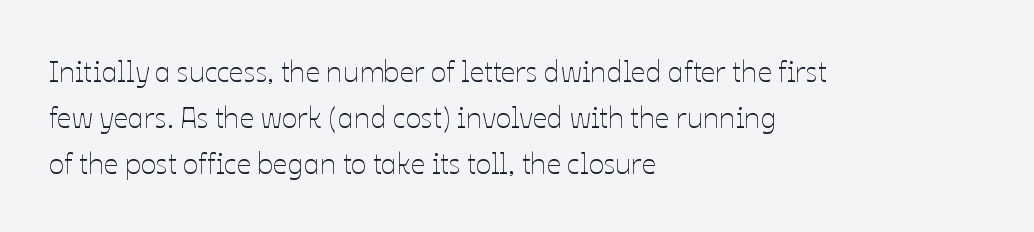
The image shows 29 px thin type, upright; set left-aligned, normal line spacing (1.59x), normal letter spacing, not underlined; low stroke contrast and a medium x-height.
